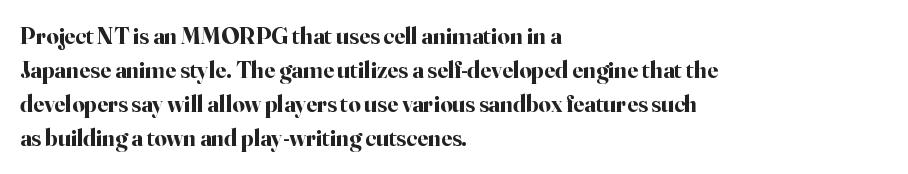
{"italic": "no", "bold": "yes", "underline": "no", "align": "left", "line_spacing": "normal", "line_spacing_ratio": 1.42, "letter_spacing": "normal", "letter_spacing_em": 0.0, "glyph_px": 24}
